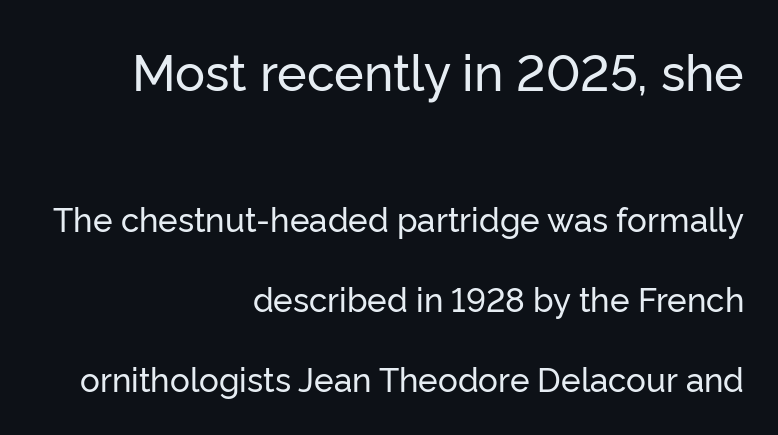
Q: Is the text italic (slanted)? A: No, it is upright.
Q: Is the typeface a serif or a sans-serif typeface? A: Sans-serif.
Q: Is the text underlined? A: No.
Q: How is the paragraph aligned? A: Right-aligned.
Q: Is the spacing between letters normal or unusually wide? A: Normal.
Q: Is the spacing between lines tight, normal or loose? A: Loose.
Q: Which block of text is set in a larger size, the first (top) or the second (bottom)? A: The first (top) one.
Q: Width (condensed, normal, or wide)? A: Normal.
Q: Stroke contrast? A: Low.
Q: x-height? A: Medium.
Q: Monospaced? A: No.
